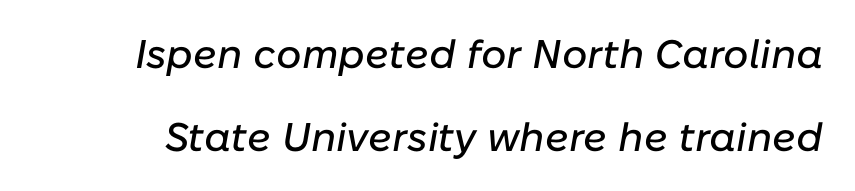
The image shows 40 px text type, italic (leaning right); set loose line spacing (2.07x), normal letter spacing, not underlined; low stroke contrast and a medium x-height.
